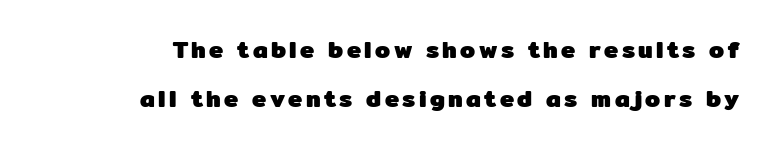
Honestly, there is no underline to notice here at all. Every letter is thick-stroked: bold, no question. Posture: vertical. Layout note: lines flush right.
